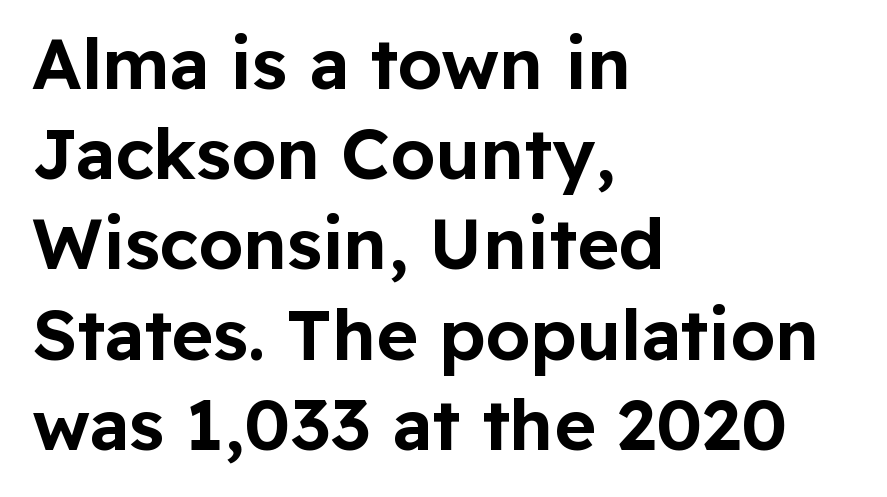
The image shows 71 px sans-serif type, upright; set left-aligned, normal line spacing (1.27x), normal letter spacing, not underlined; low stroke contrast and a medium x-height.
